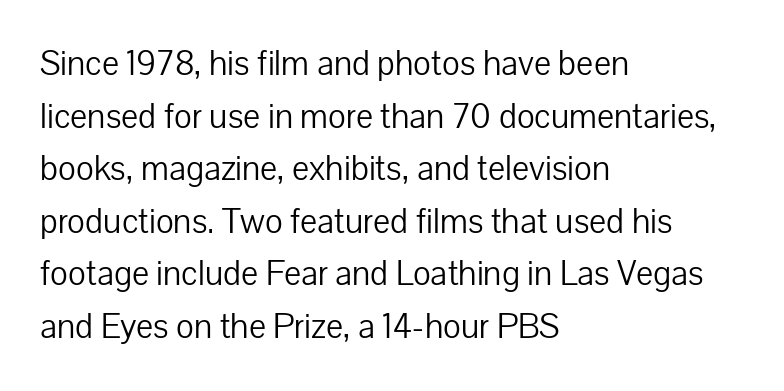
Q: Is the text bold? A: No.
Q: Is the text italic (slanted)? A: No, it is upright.
Q: Is the typeface a serif or a sans-serif typeface? A: Sans-serif.
Q: Is the text underlined? A: No.
Q: How is the paragraph aligned? A: Left-aligned.
Q: Is the spacing between letters normal or unusually wide? A: Normal.
Q: Is the spacing between lines tight, normal or loose? A: Normal.
Q: Width (condensed, normal, or wide)? A: Normal.
Q: Stroke contrast? A: Low.
Q: x-height? A: Medium.
Q: Monospaced? A: No.
